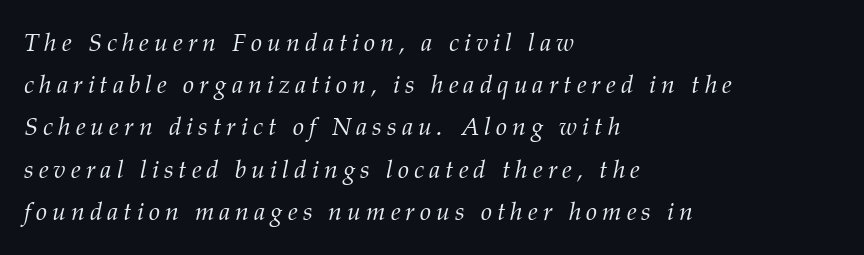
The image shows 25 px text type, italic (leaning right); set left-aligned, normal line spacing (1.69x), unusually wide letter spacing (+0.2 em), not underlined.
